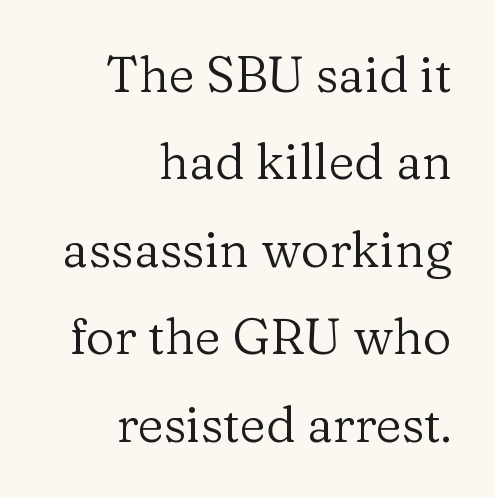
The letters advance in unequal steps, a hallmark of proportional type. Each row of text sits above clean, open space. In terms of posture, this sample is upright. Stem width sits at or under what a default text font uses. Letter spacing: default. The lines are quadded right.
